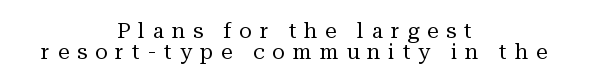
{"italic": "no", "bold": "no", "underline": "no", "align": "center", "line_spacing": "tight", "line_spacing_ratio": 0.99, "letter_spacing": "wide", "letter_spacing_em": 0.37, "glyph_px": 21}
